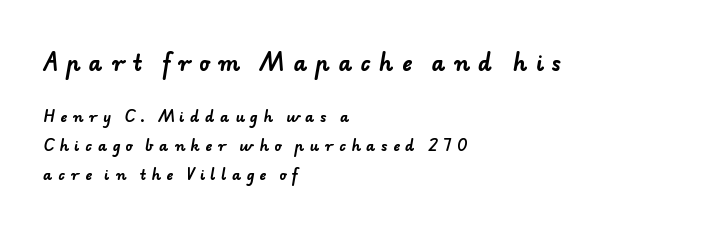
All the whitespace from short lines collects on the right. Does extra space separate the letters? Yes, quite a lot of it. Quick note: interline space is abundant. Is the lower block the larger one? No — the upper block carries the bigger type. The space directly below the letters is spotless.
